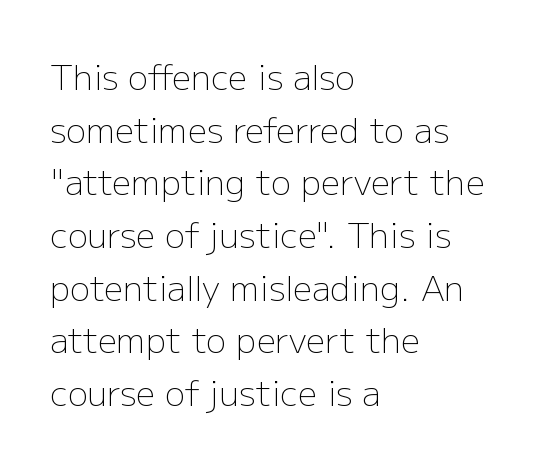
The image shows 34 px light sans-serif type, upright; set left-aligned, normal line spacing (1.55x), normal letter spacing, not underlined; low stroke contrast and a medium x-height.
